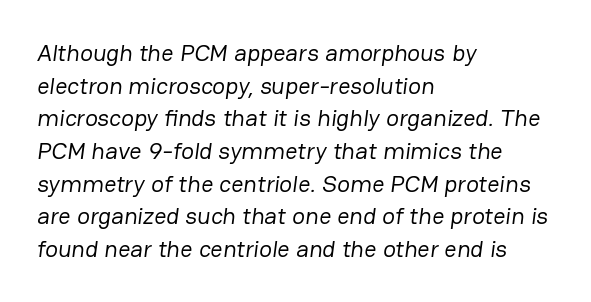
Q: Is the text bold? A: No.
Q: Is the text underlined? A: No.
Q: How is the paragraph aligned? A: Left-aligned.
Q: Is the spacing between letters normal or unusually wide? A: Normal.
Q: Is the spacing between lines tight, normal or loose? A: Normal.
